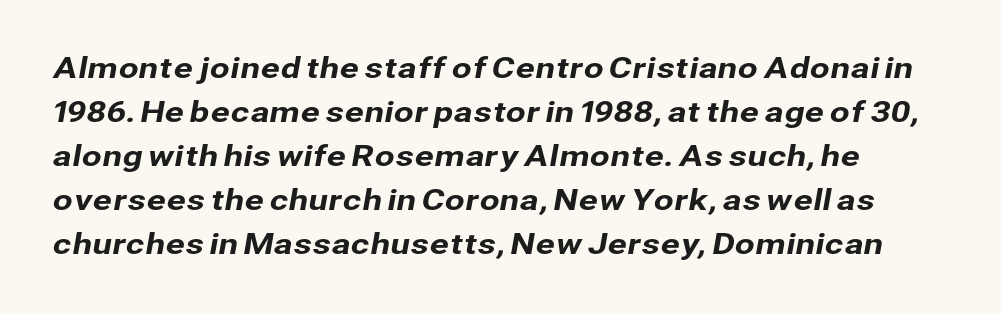
Q: Is the typeface a serif or a sans-serif typeface? A: Sans-serif.
Q: Is the text underlined? A: No.
Q: How is the paragraph aligned? A: Left-aligned.
Q: Is the spacing between letters normal or unusually wide? A: Normal.
Q: Is the spacing between lines tight, normal or loose? A: Normal.
Q: Width (condensed, normal, or wide)? A: Normal.
Q: Stroke contrast? A: Low.
Q: x-height? A: Medium.
Q: Monospaced? A: No.
